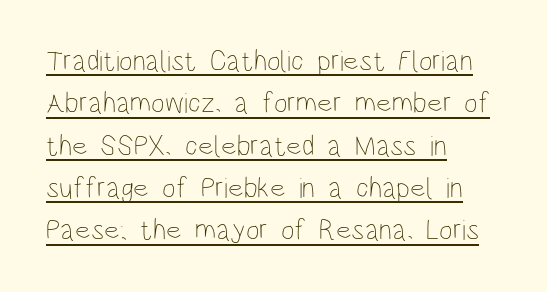
The lines in this sample share a left origin and differ only in where they stop. The face used here is rendered with its standard letterfit. The face used here is proportionally spaced, like ordinary book or web type. In designer terms, the underline attribute is active on this setting. Every stem runs plumb, perpendicular to the baseline.
